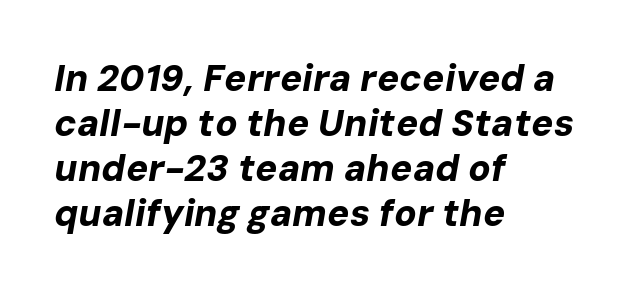
The image shows 37 px bold type, italic (leaning right); set left-aligned, line spacing 1.22x, normal letter spacing, not underlined; low stroke contrast and a medium x-height.
